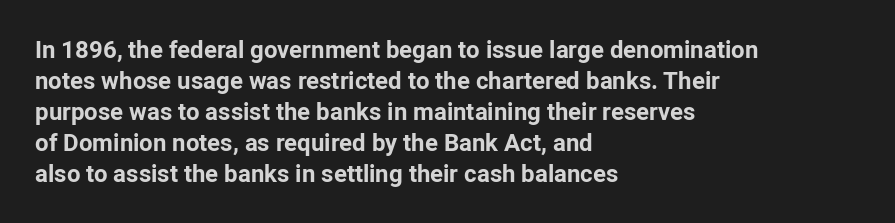
Q: Is the text bold? A: Yes.
Q: Is the text italic (slanted)? A: No, it is upright.
Q: Is the text underlined? A: No.
Q: How is the paragraph aligned? A: Left-aligned.
Q: Is the spacing between letters normal or unusually wide? A: Normal.
Q: Is the spacing between lines tight, normal or loose? A: Normal.
